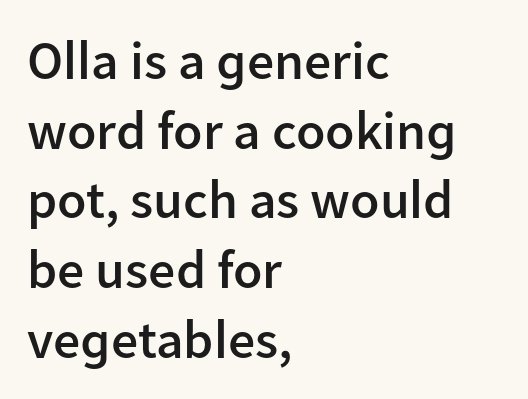
{"serif": "no", "italic": "no", "bold": "semi", "weight": "semibold", "width": "normal", "stroke_contrast": "low", "x_height": "medium", "monospaced": "no", "underline": "no", "align": "left", "line_spacing": "normal", "line_spacing_ratio": 1.29, "letter_spacing": "normal", "letter_spacing_em": 0.0, "glyph_px": 54}
